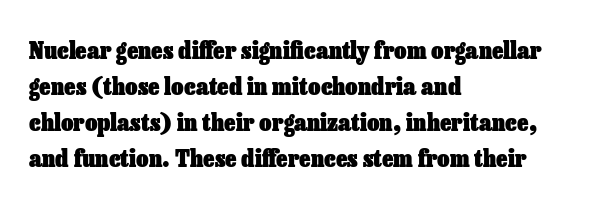
The image shows 24 px bold type, upright; set left-aligned, normal line spacing (1.5x), normal letter spacing, not underlined.
